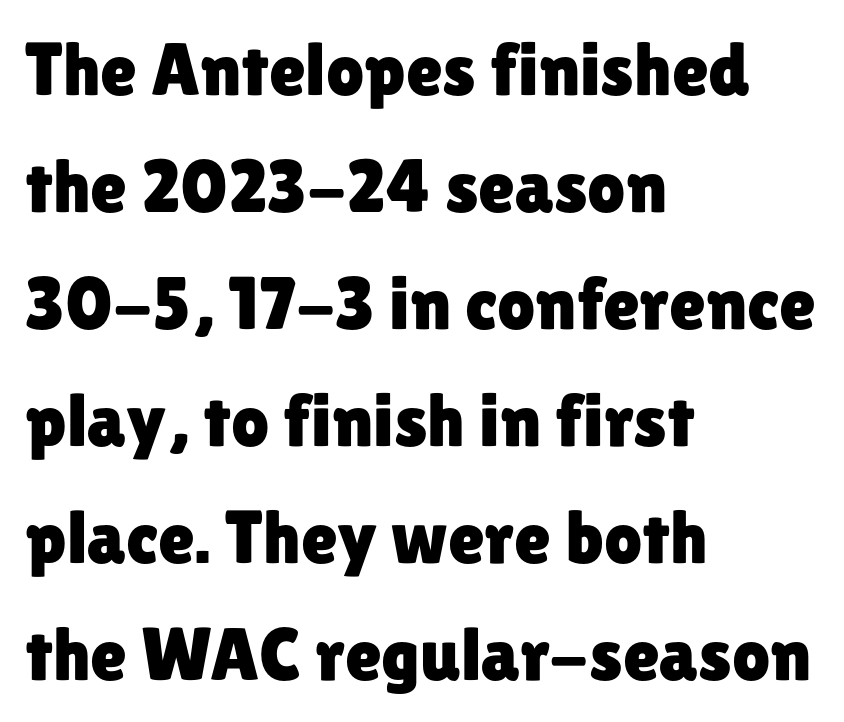
{"serif": "no", "italic": "no", "width": "normal", "stroke_contrast": "low", "x_height": "medium", "monospaced": "no", "underline": "no", "align": "left", "line_spacing": "normal", "line_spacing_ratio": 1.56, "letter_spacing": "normal", "letter_spacing_em": 0.0, "glyph_px": 75}
